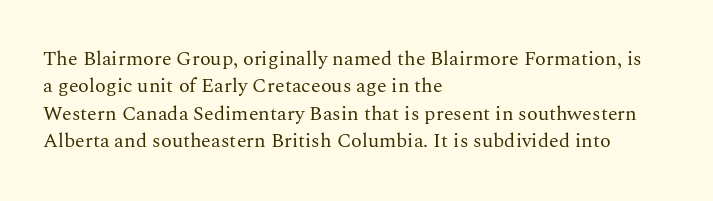
The image shows 20 px text type, upright; set left-aligned, normal line spacing (1.37x), normal letter spacing, not underlined.
